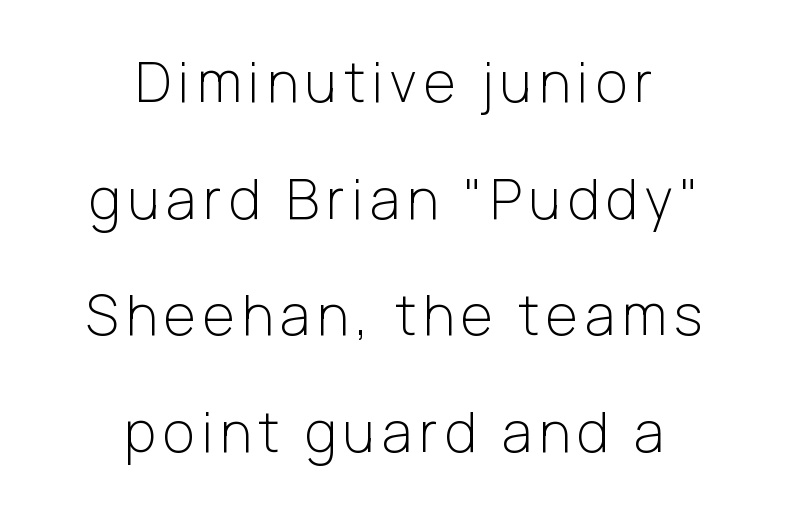
Q: Is the text bold? A: No.
Q: Is the text italic (slanted)? A: No, it is upright.
Q: Is the typeface a serif or a sans-serif typeface? A: Sans-serif.
Q: Is the text underlined? A: No.
Q: How is the paragraph aligned? A: Centered.
Q: Is the spacing between lines tight, normal or loose? A: Loose.
Q: Width (condensed, normal, or wide)? A: Normal.
Q: Stroke contrast? A: Low.
Q: x-height? A: Medium.
Q: Monospaced? A: No.
